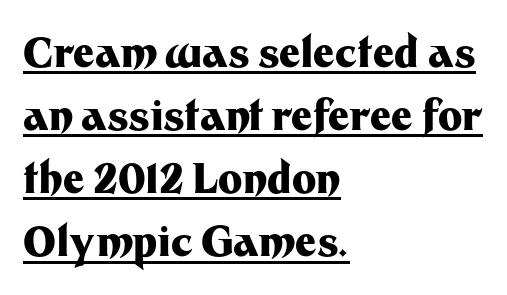
The image shows 41 px heavy sans-serif type, upright; set left-aligned, normal line spacing (1.54x), normal letter spacing, underlined; medium stroke contrast and a medium x-height.
